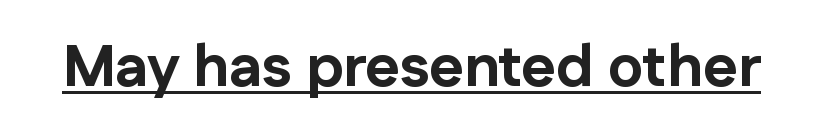
The image shows 59 px bold sans-serif type, upright; set normal letter spacing, underlined; low stroke contrast and a medium x-height.
